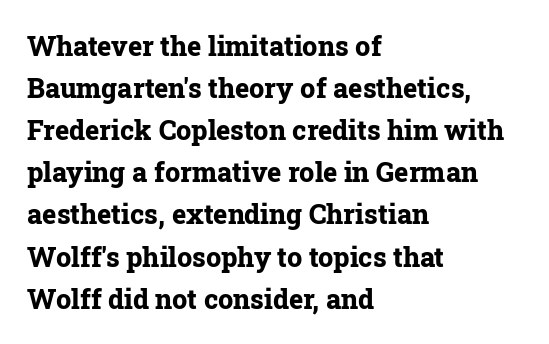
Nothing unusual about the tracking: characters are spaced as the font intends. Layout note: lines flush left. Does the lettering tilt? It doesn't — this is upright. The characters look thick and weighty, a clear bold. If you measured baseline to baseline, you'd find a middling distance. Underlining? Definitely not there.
